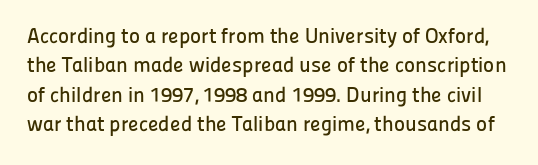
Characters remain perfectly vertical along every line. Reading down the column, the eye jumps a familiar distance to each next line. Students, note that the glyphs here touch the page at normal intervals. Decoration check: the copy has no underline.
